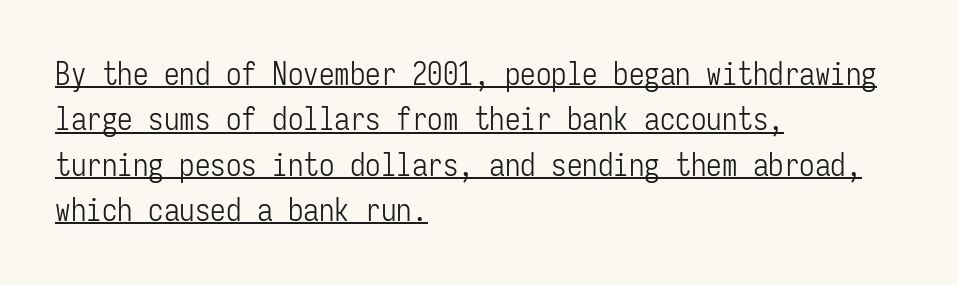
Q: Is the text bold? A: No.
Q: Is the text italic (slanted)? A: No, it is upright.
Q: Is the typeface a serif or a sans-serif typeface? A: Sans-serif.
Q: Is the text underlined? A: Yes.
Q: How is the paragraph aligned? A: Left-aligned.
Q: Is the spacing between letters normal or unusually wide? A: Normal.
Q: Is the spacing between lines tight, normal or loose? A: Normal.
Q: Width (condensed, normal, or wide)? A: Condensed.
Q: Stroke contrast? A: Low.
Q: x-height? A: Medium.
Q: Monospaced? A: Yes.
